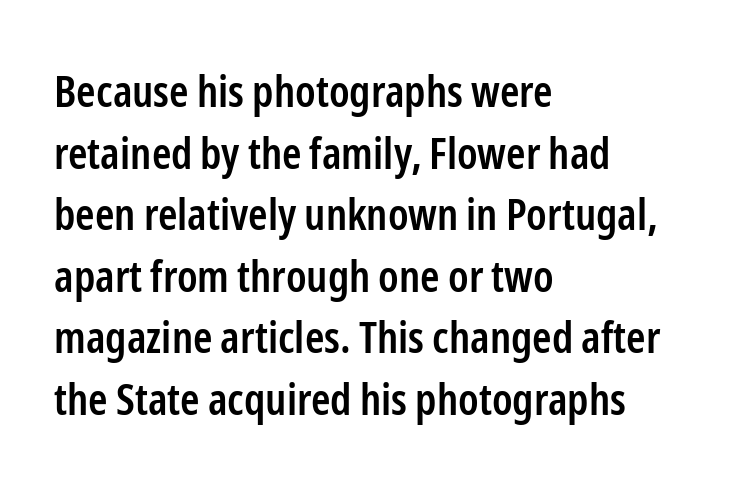
The image shows 44 px semibold, condensed sans-serif type, upright; set left-aligned, normal line spacing (1.4x), normal letter spacing, not underlined; low stroke contrast and a medium x-height.
